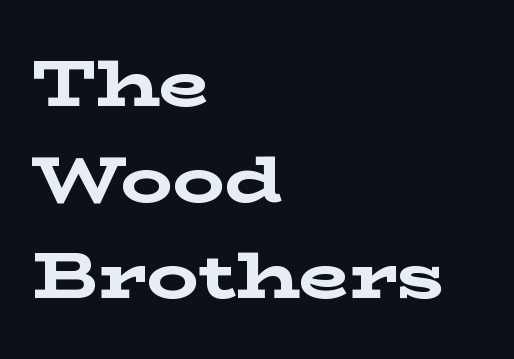
Q: Is the text bold? A: Yes.
Q: Is the text italic (slanted)? A: No, it is upright.
Q: Is the typeface a serif or a sans-serif typeface? A: Serif.
Q: Is the text underlined? A: No.
Q: How is the paragraph aligned? A: Left-aligned.
Q: Is the spacing between letters normal or unusually wide? A: Normal.
Q: Is the spacing between lines tight, normal or loose? A: Normal.
Q: Width (condensed, normal, or wide)? A: Wide.
Q: Stroke contrast? A: Low.
Q: x-height? A: Medium.
Q: Monospaced? A: No.
